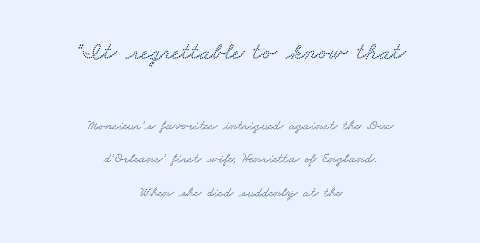
The image shows 24 px text type; set centered, loose line spacing (2.4x), normal letter spacing, not underlined; the first (top) block is 1.71x larger.
